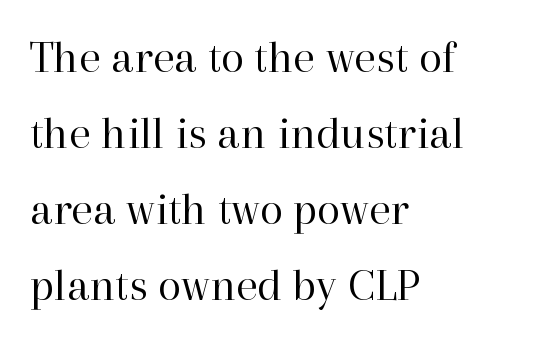
{"serif": "yes", "italic": "no", "bold": "no", "weight": "regular", "width": "normal", "stroke_contrast": "high", "x_height": "medium", "monospaced": "no", "underline": "no", "align": "left", "line_spacing": "normal", "line_spacing_ratio": 1.58, "letter_spacing": "normal", "letter_spacing_em": 0.0, "glyph_px": 48}
